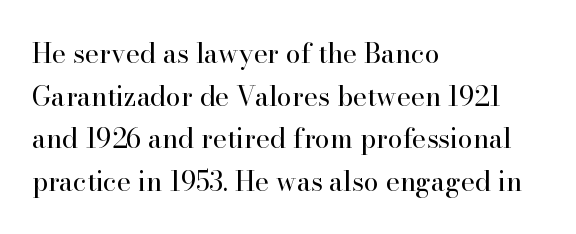
The image shows 27 px text type, upright; set left-aligned, normal line spacing (1.58x), normal letter spacing, not underlined.
